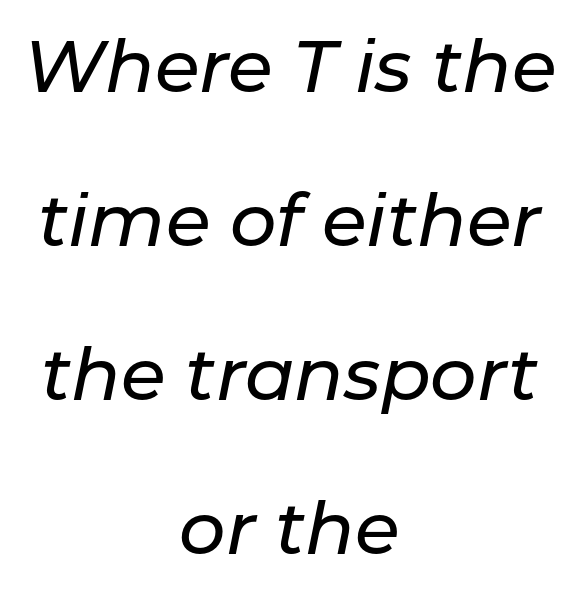
Is this a fixed-width face? No — the glyphs have proportional, varying widths. These lines stand farther apart than default settings would place them. Both edges are ragged and mirror each other, which tells us the setting is centered. The letters sit at their default tracking, neither squeezed nor spread.
